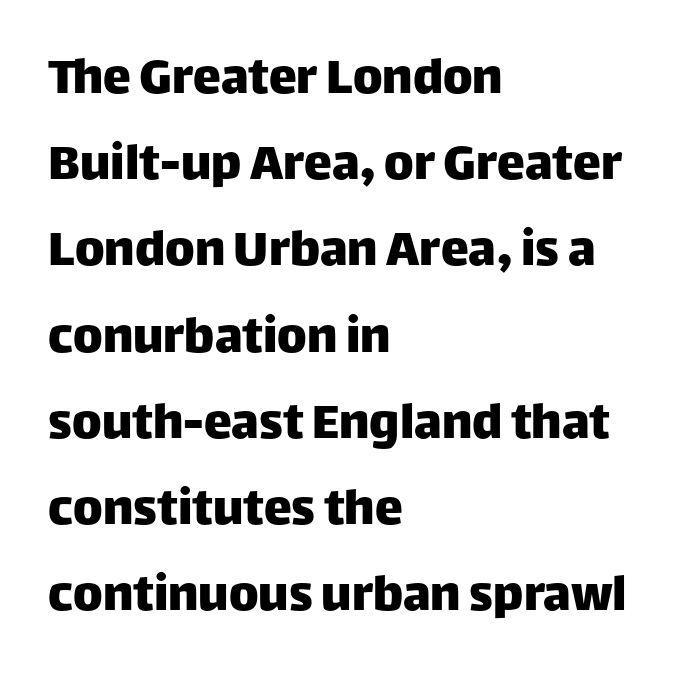
The image shows 56 px sans-serif type, upright; set left-aligned, normal line spacing (1.54x), normal letter spacing, not underlined; low stroke contrast and a large x-height.
